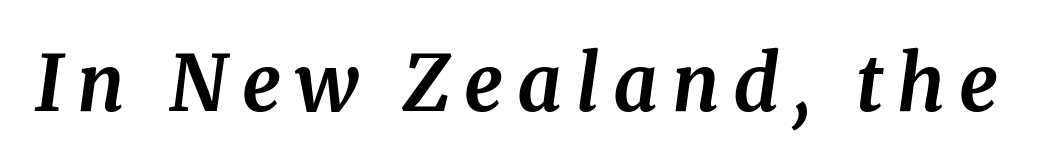
Q: Is the text bold? A: Yes.
Q: Is the text italic (slanted)? A: Yes, it leans right by about 8 degrees.
Q: Is the typeface a serif or a sans-serif typeface? A: Serif.
Q: Is the text underlined? A: No.
Q: Width (condensed, normal, or wide)? A: Normal.
Q: Stroke contrast? A: Medium.
Q: x-height? A: Medium.
Q: Monospaced? A: No.
